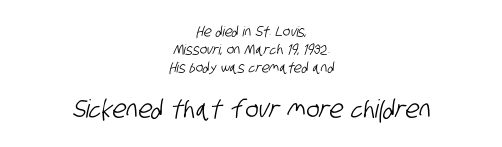
{"underline": "no", "align": "center", "line_spacing": "normal", "line_spacing_ratio": 1.27, "letter_spacing": "normal", "letter_spacing_em": 0.0, "larger_block": "second", "size_ratio": 1.79, "glyph_px": 25}
